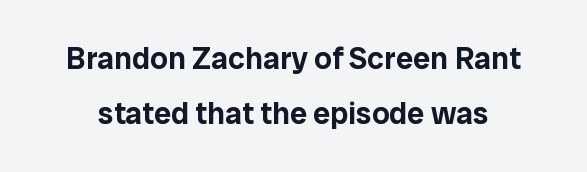
{"serif": "no", "italic": "no", "width": "normal", "stroke_contrast": "low", "x_height": "medium", "monospaced": "no", "underline": "no", "line_spacing_ratio": 1.77, "letter_spacing": "normal", "letter_spacing_em": 0.0, "glyph_px": 31}
